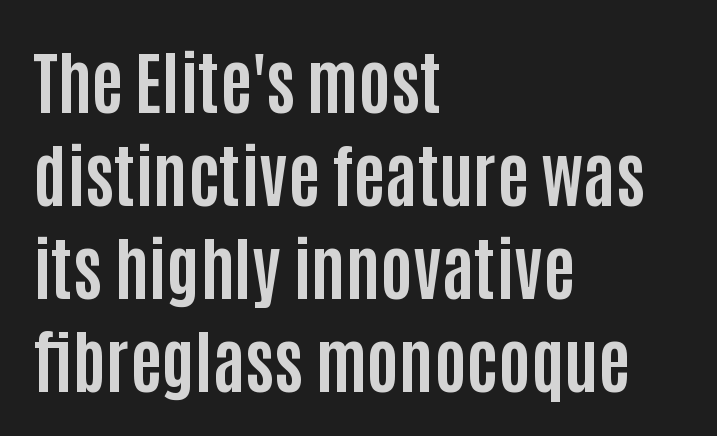
{"serif": "no", "italic": "no", "bold": "yes", "weight": "bold", "width": "condensed", "stroke_contrast": "low", "x_height": "large", "monospaced": "no", "underline": "no", "align": "left", "line_spacing": "normal", "line_spacing_ratio": 1.35, "letter_spacing": "normal", "letter_spacing_em": 0.0, "glyph_px": 69}
